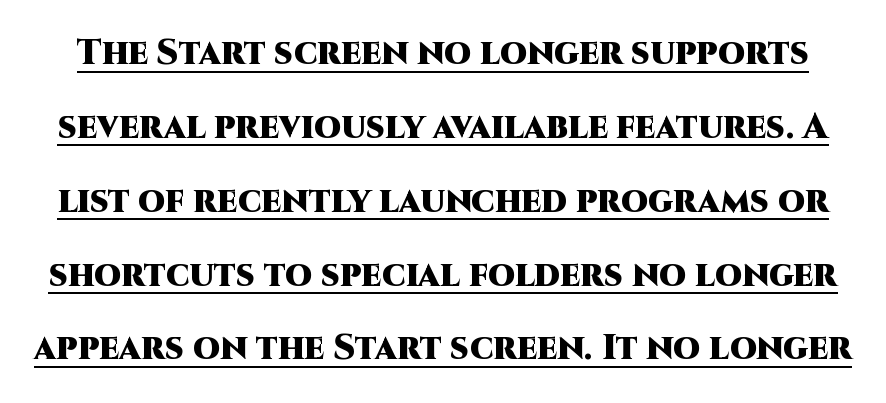
Like a heading marked for emphasis, these lines bear an underscore. Is this a fixed-width face? No — the glyphs have proportional, varying widths. Compared with typical body copy, the letter spacing here is the same. Vertical spacing — loose. Examine the stroke ends and you'll find no serifs.
